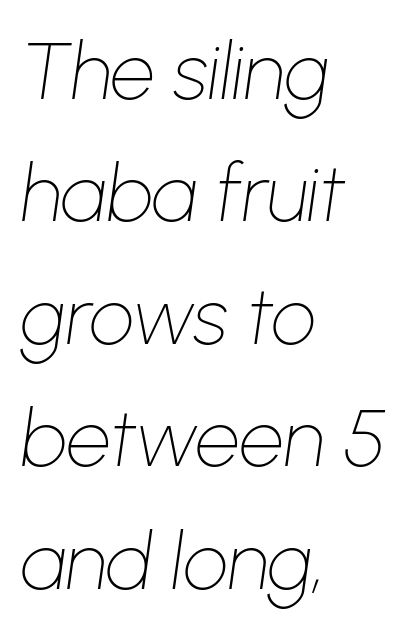
The image shows 79 px thin type, italic (leaning right); set left-aligned, normal line spacing (1.55x), normal letter spacing, not underlined; low stroke contrast and a medium x-height.
